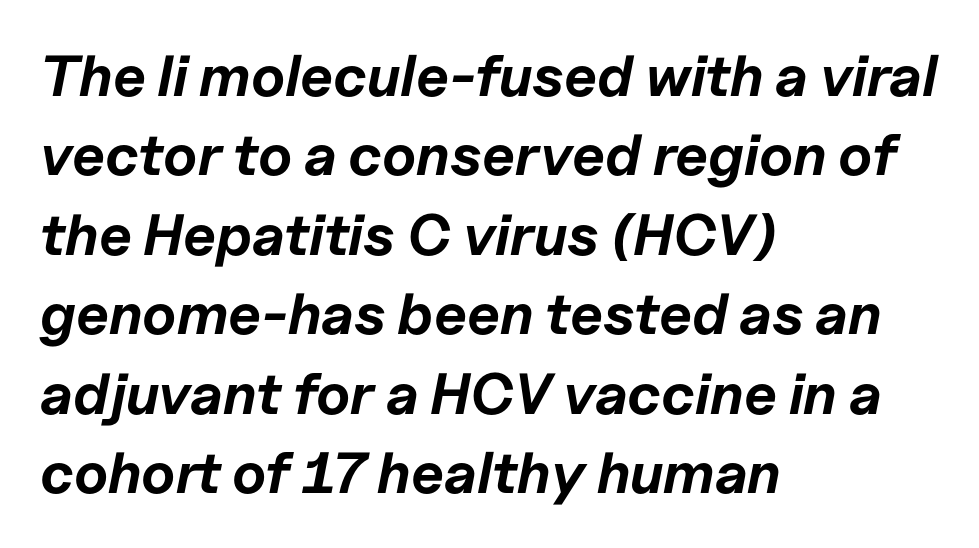
{"italic": "yes", "lean": "right", "slant_degrees": 11, "bold": "yes", "weight": "bold", "width": "normal", "stroke_contrast": "low", "x_height": "medium", "monospaced": "no", "underline": "no", "align": "left", "line_spacing": "normal", "line_spacing_ratio": 1.37, "letter_spacing": "normal", "letter_spacing_em": 0.0, "glyph_px": 58}
